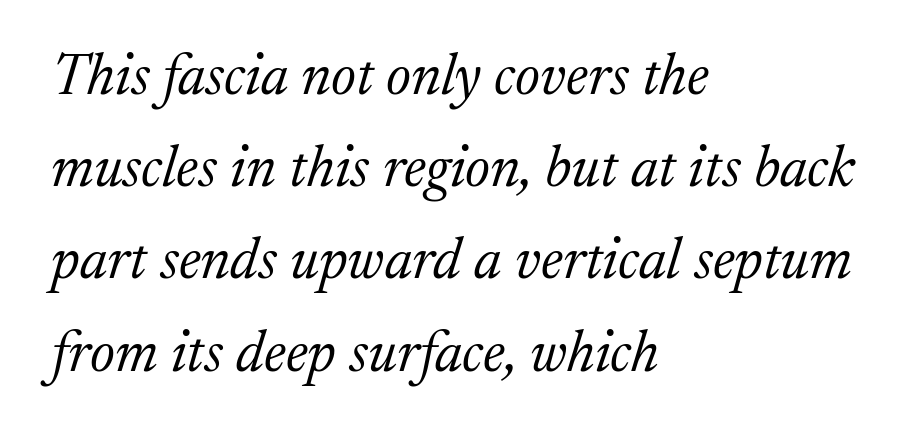
The image shows 58 px light serif type, italic (leaning right); set left-aligned, normal line spacing (1.59x), normal letter spacing, not underlined; medium stroke contrast and a medium x-height.
